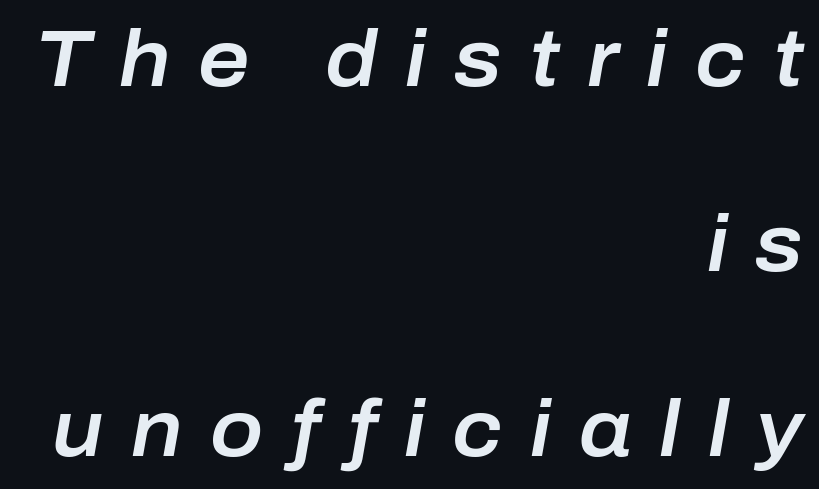
{"italic": "yes", "lean": "right", "slant_degrees": 10, "width": "normal", "stroke_contrast": "low", "x_height": "medium", "monospaced": "no", "underline": "no", "align": "right", "line_spacing": "loose", "line_spacing_ratio": 2.34, "letter_spacing": "wide", "letter_spacing_em": 0.35, "glyph_px": 79}
